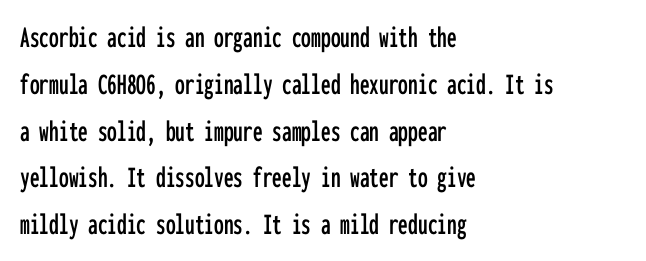
Q: Is the text italic (slanted)? A: No, it is upright.
Q: Is the typeface a serif or a sans-serif typeface? A: Sans-serif.
Q: Is the text underlined? A: No.
Q: How is the paragraph aligned? A: Left-aligned.
Q: Is the spacing between letters normal or unusually wide? A: Normal.
Q: Is the spacing between lines tight, normal or loose? A: Normal.
Q: Width (condensed, normal, or wide)? A: Condensed.
Q: Stroke contrast? A: Low.
Q: x-height? A: Medium.
Q: Monospaced? A: Yes.
